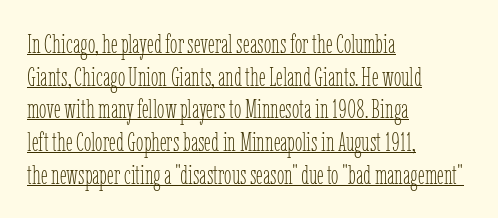
{"italic": "no", "bold": "no", "underline": "yes", "align": "left", "line_spacing_ratio": 1.21, "letter_spacing": "normal", "letter_spacing_em": 0.0, "glyph_px": 27}
